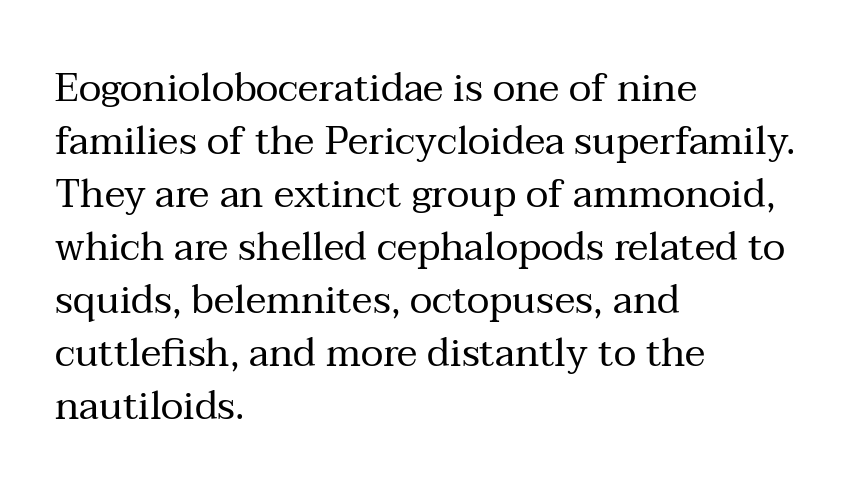
Leading matches the norm, producing a regular column. Weight: regular or lighter. Proportional: the letters do not fall into vertical columns. Letterform terminals end in serifs throughout the passage.
